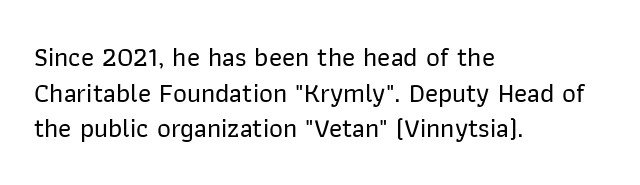
Q: Is the text italic (slanted)? A: No, it is upright.
Q: Is the text underlined? A: No.
Q: How is the paragraph aligned? A: Left-aligned.
Q: Is the spacing between letters normal or unusually wide? A: Normal.
Q: Is the spacing between lines tight, normal or loose? A: Normal.
